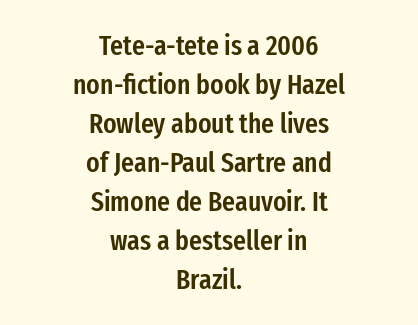
{"serif": "no", "italic": "no", "bold": "semi", "weight": "semibold", "width": "condensed", "stroke_contrast": "low", "x_height": "medium", "monospaced": "no", "underline": "no", "align": "center", "line_spacing": "normal", "line_spacing_ratio": 1.39, "letter_spacing": "normal", "letter_spacing_em": 0.0, "glyph_px": 28}
